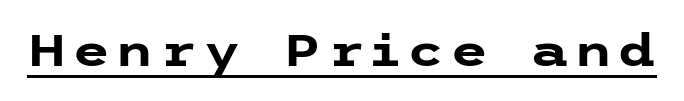
Underline: present. Posture: upright roman. The sample has been set heavy, in full bold. The passage shown is typeset with a sans-serif family.
